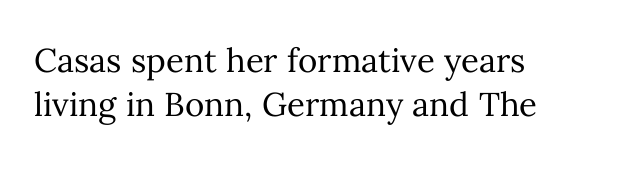
The rendering uses a moderate line-height, typical for paragraphs. The gap between lines stays unmarked. Leftover space on each line is placed entirely after the last word. Think standard paragraph weight, or any step lighter than that. Note the varied advance widths — an 'i' is clearly narrower than an 'm'. How are the letters spaced? Ordinarily, with no added tracking.
